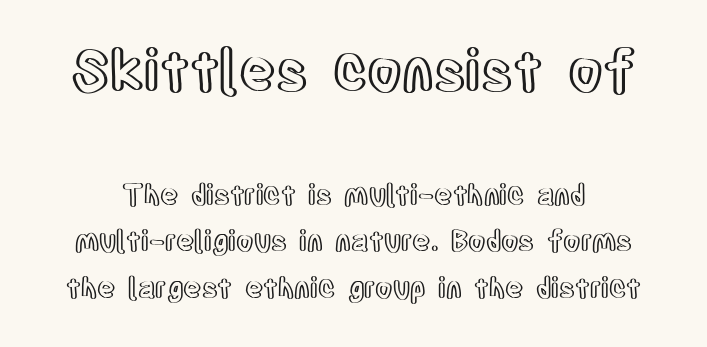
{"italic": "no", "width": "condensed", "x_height": "large", "monospaced": "no", "underline": "no", "line_spacing": "normal", "line_spacing_ratio": 1.65, "letter_spacing": "normal", "letter_spacing_em": 0.0, "larger_block": "first", "size_ratio": 2.0, "glyph_px": 56}
